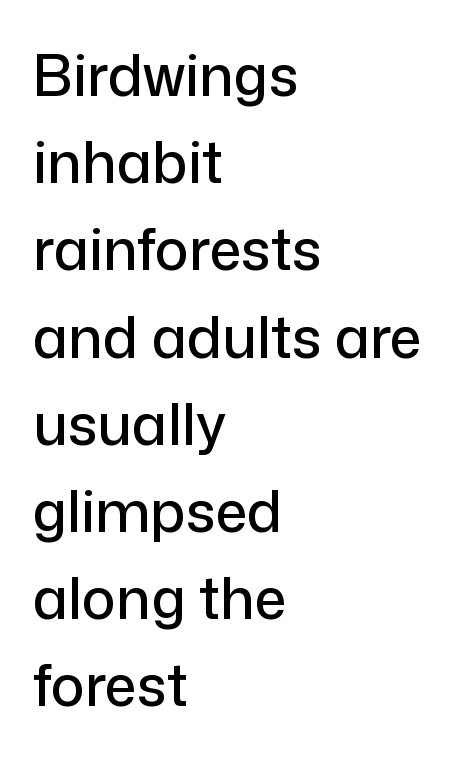
{"serif": "no", "italic": "no", "width": "normal", "stroke_contrast": "low", "x_height": "medium", "monospaced": "no", "underline": "no", "align": "left", "line_spacing": "normal", "line_spacing_ratio": 1.53, "letter_spacing": "normal", "letter_spacing_em": 0.0, "glyph_px": 57}
